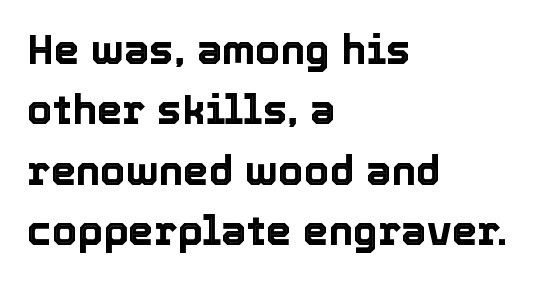
The image shows 41 px text type, upright; set left-aligned, normal line spacing (1.47x), normal letter spacing, not underlined; a medium x-height.
